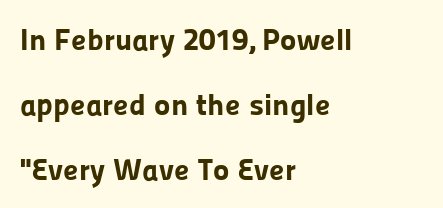
{"serif": "no", "italic": "no", "bold": "yes", "weight": "bold", "width": "normal", "stroke_contrast": "low", "x_height": "medium", "monospaced": "no", "underline": "no", "align": "left", "line_spacing": "loose", "line_spacing_ratio": 2.09, "letter_spacing": "normal", "letter_spacing_em": 0.0, "glyph_px": 31}
